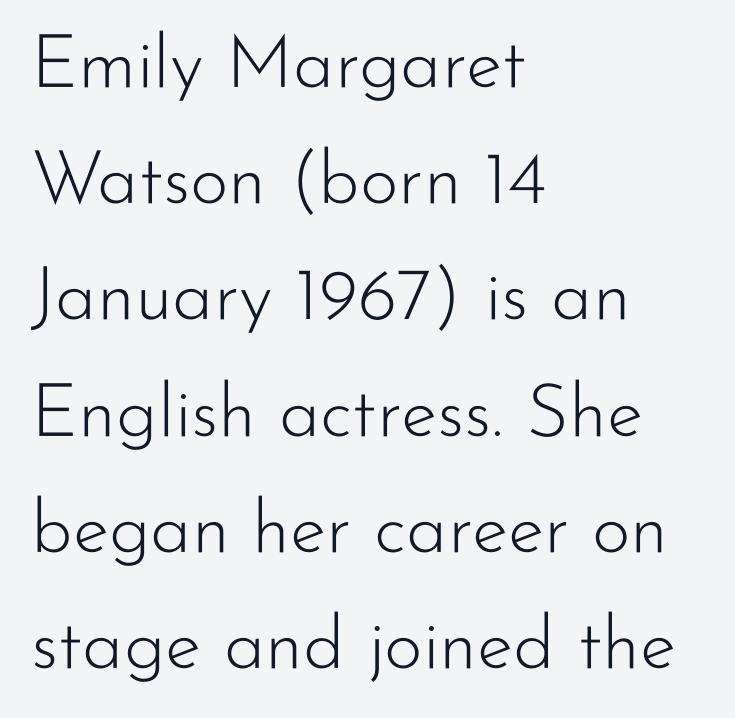
The weight would be labelled regular, book, light, or lighter still. Regular leading. Does extra space separate the letters? No, they use regular spacing. The space beneath each line is pristine and unruled. Ascenders rise straight up at ninety degrees. The letters carry no serifs — their stems end cleanly without finishing strokes.
